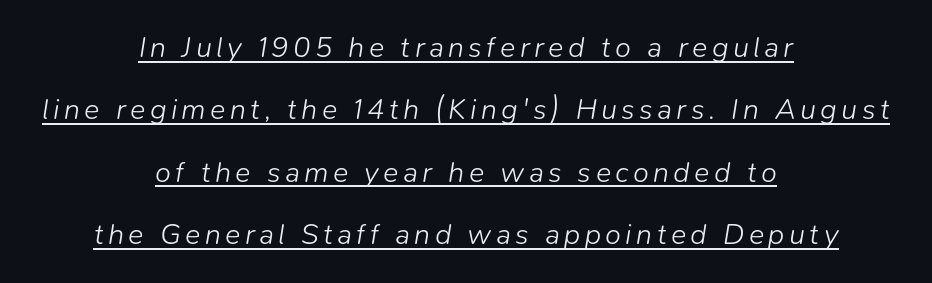
The image shows 29 px light type, italic (leaning right); set centered, loose line spacing (2.15x), underlined; low stroke contrast and a medium x-height.
